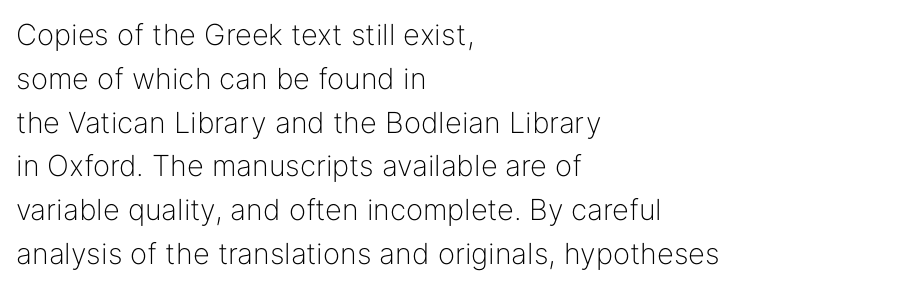
{"serif": "no", "italic": "no", "bold": "no", "weight": "light", "width": "normal", "stroke_contrast": "low", "x_height": "medium", "monospaced": "no", "underline": "no", "align": "left", "line_spacing": "normal", "line_spacing_ratio": 1.51, "letter_spacing": "normal", "letter_spacing_em": 0.0, "glyph_px": 29}
